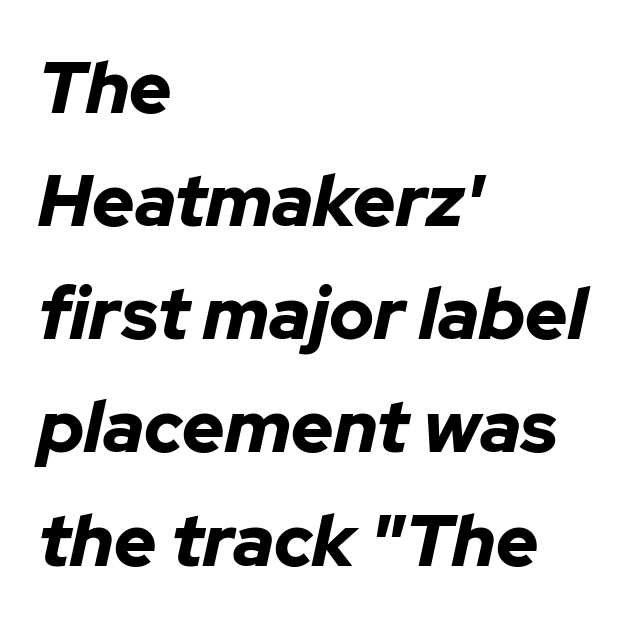
The ragged edge is on the right, which tells us the setting is flush left. The face used here is proportionally spaced, like ordinary book or web type. Whoever set this chose a conventional vertical rhythm. Rule under the text: the space is simply empty. Would a proofreader flag this as italicized? Yes. The passage shown has conventional tracking throughout.
